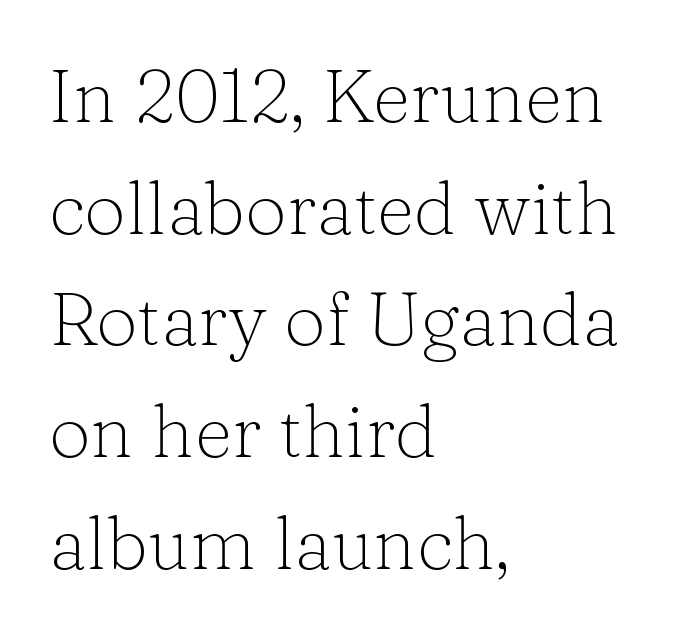
The image shows 74 px light serif type, upright; set left-aligned, normal line spacing (1.51x), normal letter spacing, not underlined; low stroke contrast and a medium x-height.
